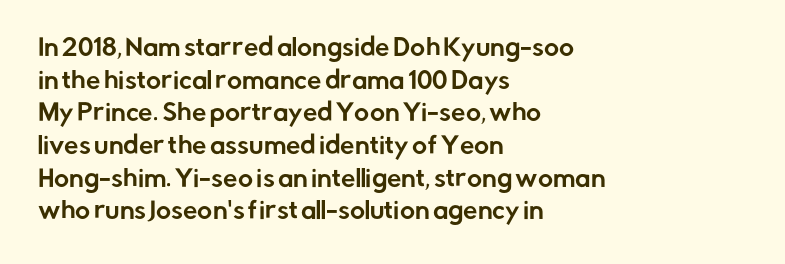
Q: Is the text italic (slanted)? A: No, it is upright.
Q: Is the text underlined? A: No.
Q: How is the paragraph aligned? A: Left-aligned.
Q: Is the spacing between letters normal or unusually wide? A: Normal.
Q: Is the spacing between lines tight, normal or loose? A: Normal.
